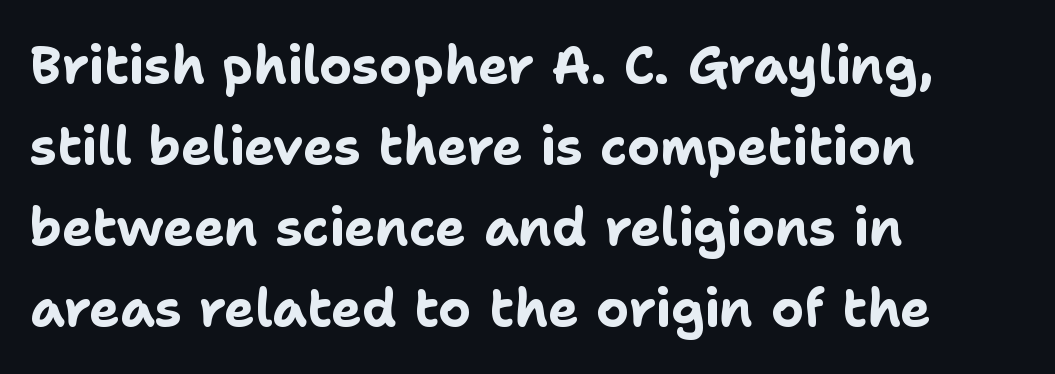
Q: Is the text bold? A: Yes.
Q: Is the text italic (slanted)? A: No, it is upright.
Q: Is the typeface a serif or a sans-serif typeface? A: Sans-serif.
Q: Is the text underlined? A: No.
Q: How is the paragraph aligned? A: Left-aligned.
Q: Is the spacing between letters normal or unusually wide? A: Normal.
Q: Is the spacing between lines tight, normal or loose? A: Normal.
Q: Width (condensed, normal, or wide)? A: Normal.
Q: Stroke contrast? A: Low.
Q: x-height? A: Medium.
Q: Monospaced? A: No.
